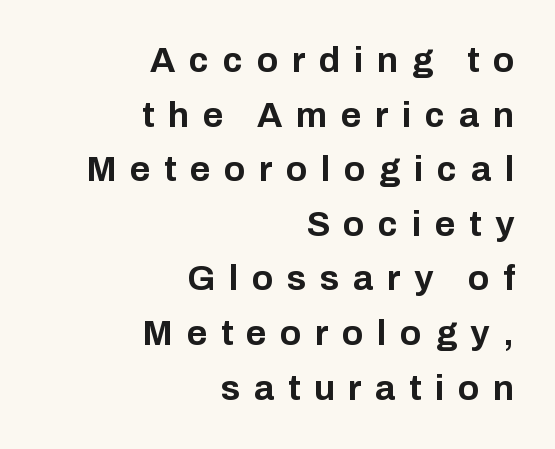
{"serif": "no", "italic": "no", "bold": "yes", "weight": "bold", "width": "normal", "stroke_contrast": "low", "x_height": "medium", "monospaced": "no", "underline": "no", "align": "right", "line_spacing": "normal", "line_spacing_ratio": 1.56, "letter_spacing": "wide", "letter_spacing_em": 0.39, "glyph_px": 35}
